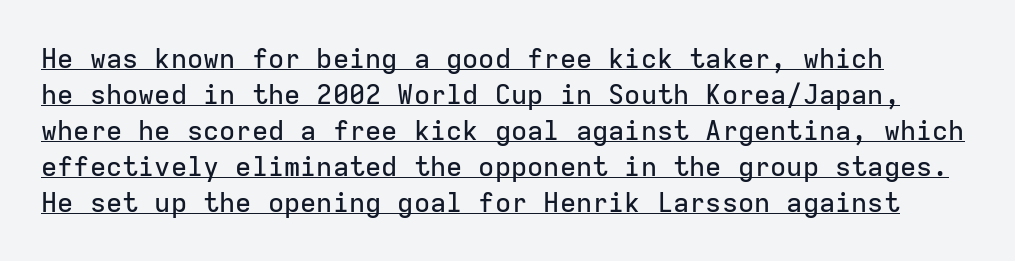
Q: Is the text italic (slanted)? A: No, it is upright.
Q: Is the text underlined? A: Yes.
Q: Is the spacing between letters normal or unusually wide? A: Normal.
Q: Is the spacing between lines tight, normal or loose? A: Normal.
